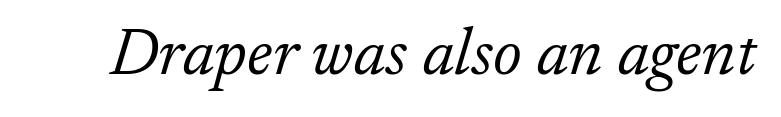
Heft: none added — not bold. These lines were composed using italics. The face used here is proportionally spaced, like ordinary book or web type. This rendering features lettering with no underline. Standard letterfit; no display-style spreading of the glyphs.
